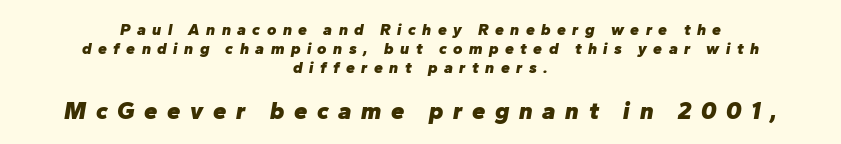
{"italic": "yes", "lean": "right", "slant_degrees": 10, "bold": "yes", "underline": "no", "align": "center", "line_spacing_ratio": 1.2, "letter_spacing": "wide", "letter_spacing_em": 0.4, "larger_block": "second", "size_ratio": 1.5, "glyph_px": 24}
